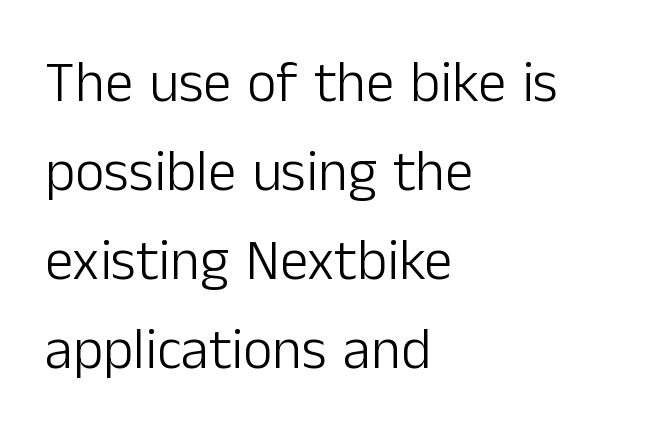
{"serif": "no", "italic": "no", "bold": "no", "weight": "light", "width": "normal", "stroke_contrast": "low", "x_height": "medium", "monospaced": "no", "underline": "no", "align": "left", "line_spacing": "normal", "line_spacing_ratio": 1.56, "letter_spacing": "normal", "letter_spacing_em": 0.0, "glyph_px": 57}
